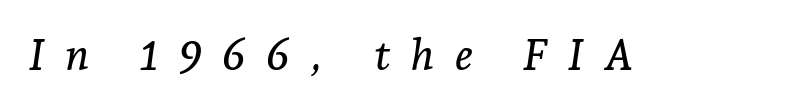
A typesetter would mark this as italic. Check the space under the baseline: it is left empty. Do the characters align in a grid? No, the font is proportional. Students, note that the glyphs here are deliberately spaced far apart.
